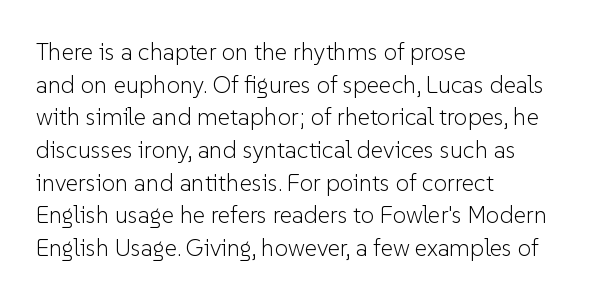
Plain, unruled lines of type. Ordinary non-slanted type is in use. Does extra space separate the letters? No, they use regular spacing. This is not heavy type; no bold has been used. These lines sit exactly where default settings would place them. Reading down the block, your eye returns to a fixed left position each line.
